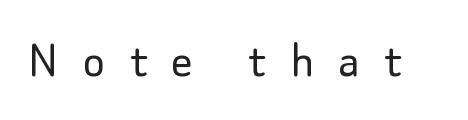
Is this a heavy cut? Hardly; it is regular or lighter. These lines are composed in type without serifs. A clean baseline with only descenders dipping below it. Upright lettering throughout. The horizontal fit of the characters is loose and conspicuously gappy.
